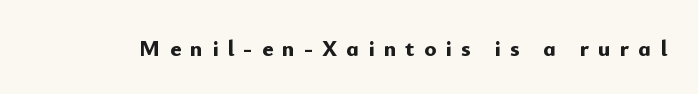
A bare baseline throughout the passage. What weight is shown? A full bold with thick strokes. The horizontal fit of the characters is loose and conspicuously gappy. Italic: no, the glyphs are upright roman.
